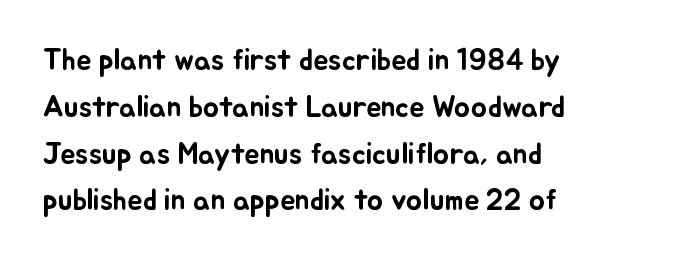
{"italic": "no", "width": "normal", "stroke_contrast": "low", "x_height": "small", "monospaced": "no", "underline": "no", "align": "left", "line_spacing": "normal", "line_spacing_ratio": 1.56, "letter_spacing": "normal", "letter_spacing_em": 0.0, "glyph_px": 30}
